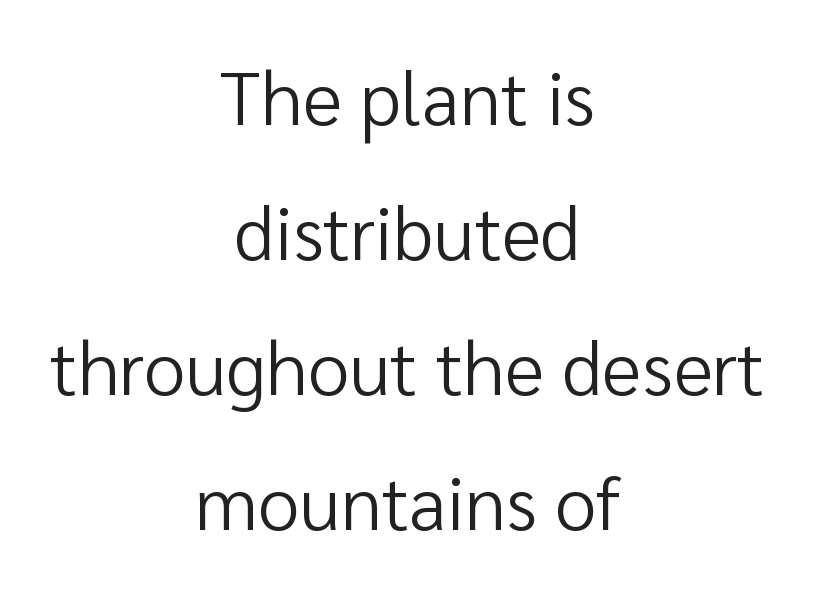
{"serif": "no", "italic": "no", "bold": "no", "weight": "regular", "width": "normal", "stroke_contrast": "low", "x_height": "medium", "monospaced": "no", "underline": "no", "align": "center", "line_spacing_ratio": 1.8, "letter_spacing": "normal", "letter_spacing_em": 0.0, "glyph_px": 75}
